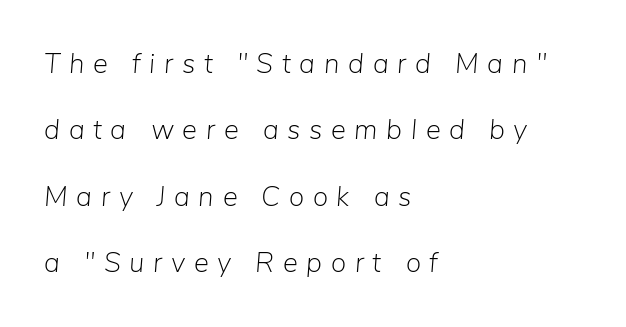
Beneath every word, the page is bare. Weight: not bold — regular or lighter. Rendered with sloped, italic letterforms. Note the varied advance widths — an 'i' is clearly narrower than an 'm'.
